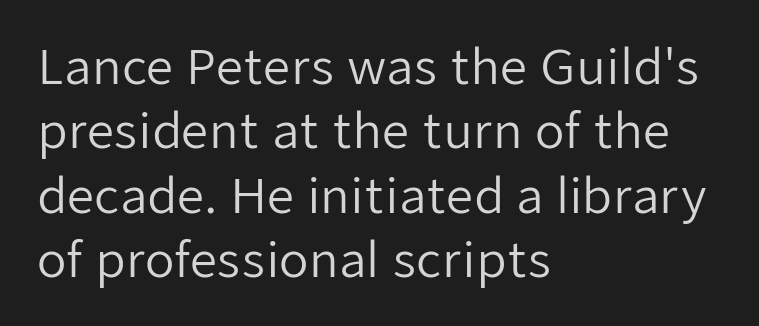
{"serif": "no", "italic": "no", "bold": "no", "weight": "regular", "width": "normal", "stroke_contrast": "low", "x_height": "medium", "monospaced": "no", "underline": "no", "align": "left", "line_spacing": "normal", "line_spacing_ratio": 1.34, "letter_spacing": "normal", "letter_spacing_em": 0.0, "glyph_px": 48}
